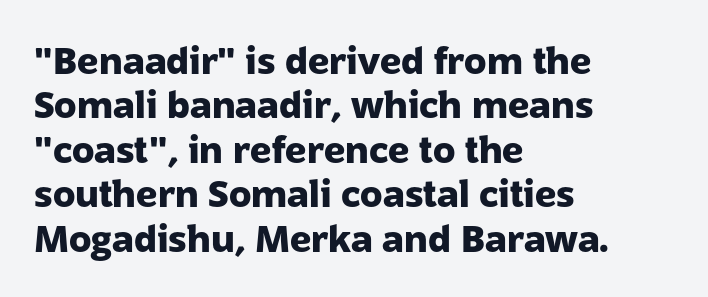
Q: Is the text bold? A: Yes.
Q: Is the text italic (slanted)? A: No, it is upright.
Q: Is the typeface a serif or a sans-serif typeface? A: Sans-serif.
Q: Is the text underlined? A: No.
Q: How is the paragraph aligned? A: Left-aligned.
Q: Is the spacing between letters normal or unusually wide? A: Normal.
Q: Width (condensed, normal, or wide)? A: Normal.
Q: Stroke contrast? A: Low.
Q: x-height? A: Medium.
Q: Monospaced? A: No.
